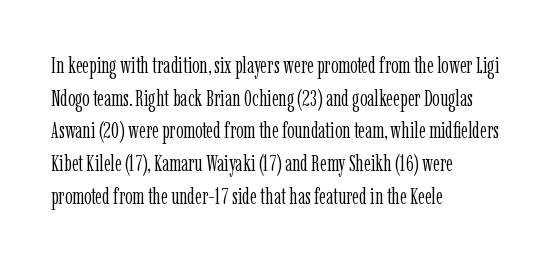
Characters follow at the spacing the type designer built in. The letterforms sit at book weight or below. Rendered with straight, roman letterforms. The rows are spaced the way most documents space them. The strip under each line holds only bare page.
